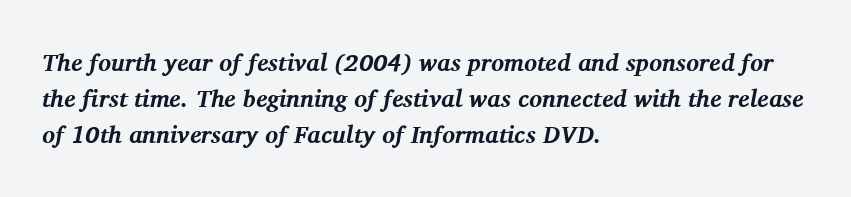
{"italic": "yes", "lean": "right", "slant_degrees": 11, "bold": "yes", "underline": "no", "align": "left", "line_spacing": "normal", "line_spacing_ratio": 1.51, "letter_spacing": "normal", "letter_spacing_em": 0.0, "glyph_px": 24}
